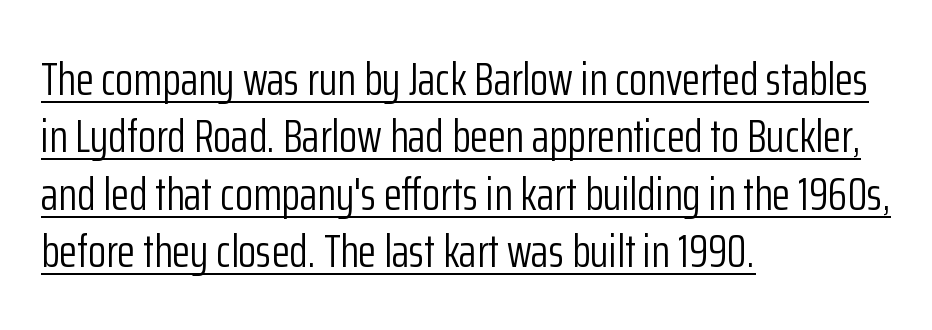
Each line starts at the same left margin while the right side varies. The rendering shows plain stroke endings on the letterforms — a sans-serif design. Spacing between characters is what you'd get straight out of the box. Note the varied advance widths — an 'i' is clearly narrower than an 'm'. Check the space under the baseline: a stroke is drawn there.
